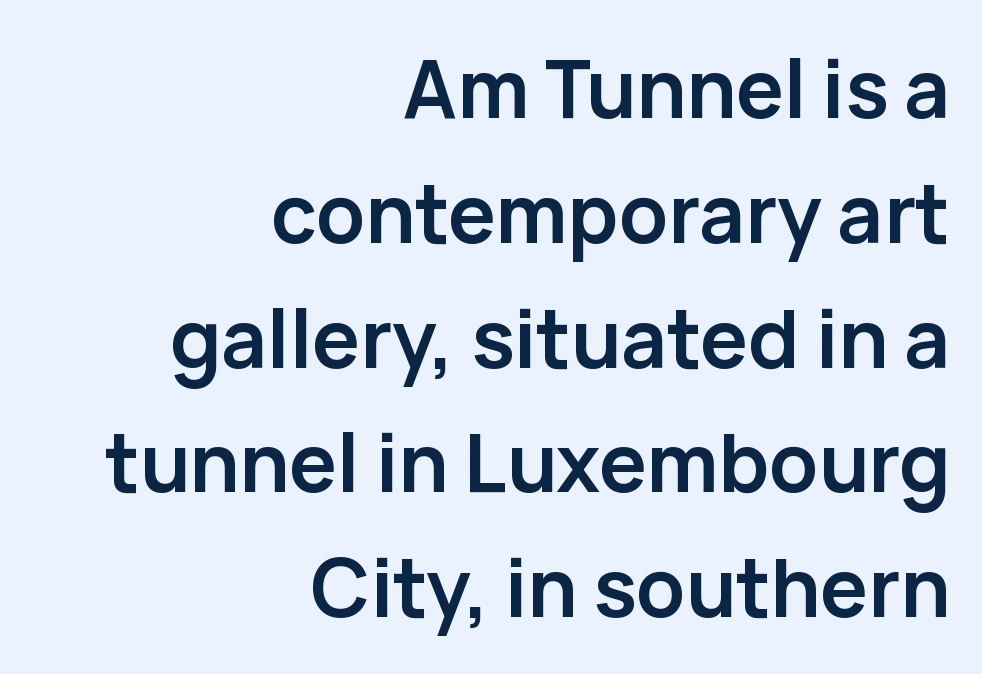
Q: Is the text bold? A: Yes.
Q: Is the text italic (slanted)? A: No, it is upright.
Q: Is the typeface a serif or a sans-serif typeface? A: Sans-serif.
Q: Is the text underlined? A: No.
Q: How is the paragraph aligned? A: Right-aligned.
Q: Is the spacing between letters normal or unusually wide? A: Normal.
Q: Is the spacing between lines tight, normal or loose? A: Normal.
Q: Width (condensed, normal, or wide)? A: Normal.
Q: Stroke contrast? A: Low.
Q: x-height? A: Medium.
Q: Monospaced? A: No.
